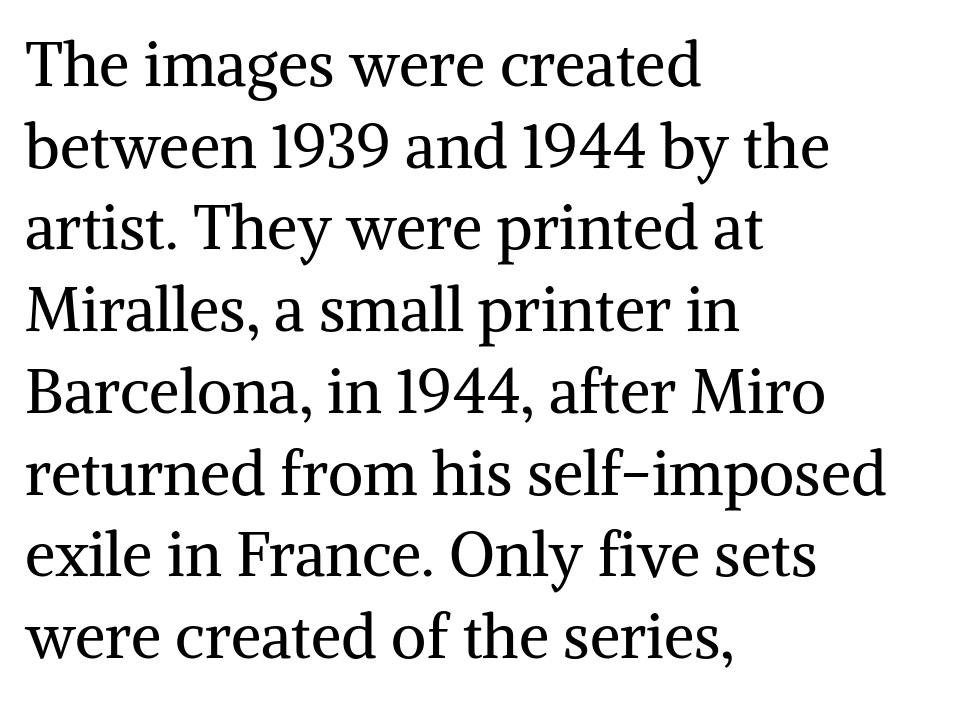
Q: Is the text bold? A: No.
Q: Is the text italic (slanted)? A: No, it is upright.
Q: Is the typeface a serif or a sans-serif typeface? A: Serif.
Q: Is the text underlined? A: No.
Q: How is the paragraph aligned? A: Left-aligned.
Q: Is the spacing between letters normal or unusually wide? A: Normal.
Q: Is the spacing between lines tight, normal or loose? A: Normal.
Q: Width (condensed, normal, or wide)? A: Normal.
Q: Stroke contrast? A: Medium.
Q: x-height? A: Medium.
Q: Monospaced? A: No.
